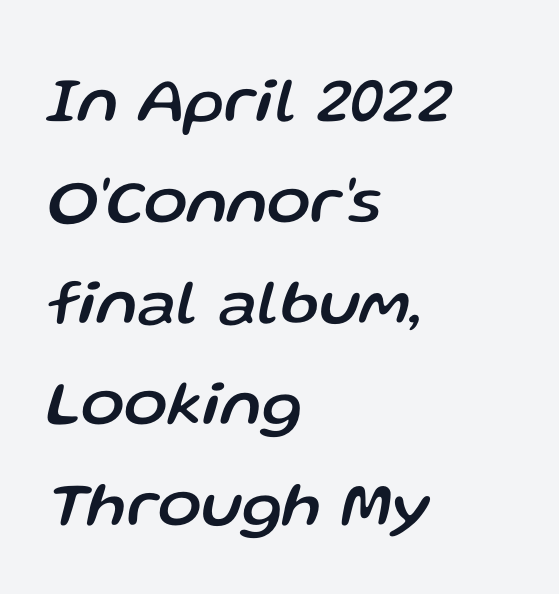
Quick note: underline off. A classic flush-left, rag-right setting is used for this passage. Rendered with sloped, italic letterforms. Proportional: the letters do not fall into vertical columns. Whoever set this chose a conventional vertical rhythm.
